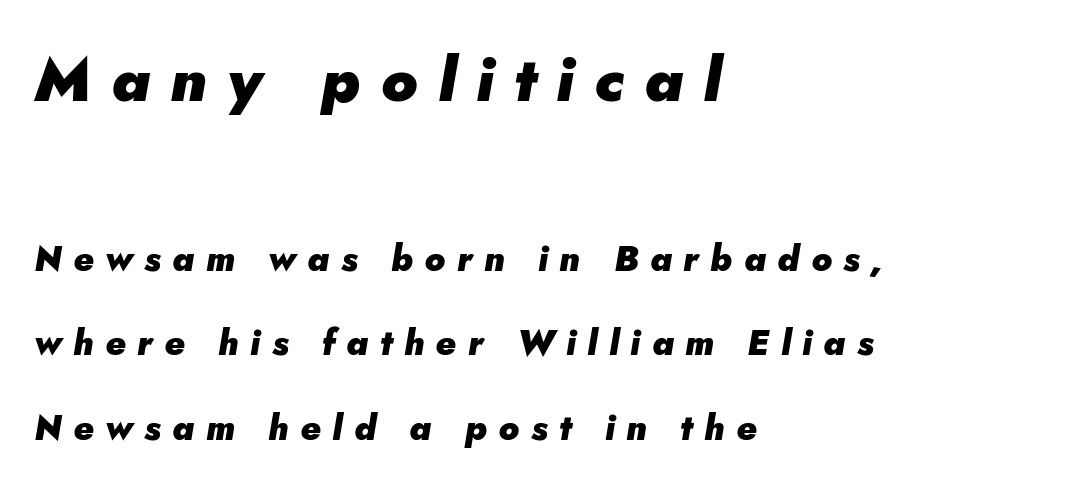
The leading is generous, giving the passage an open texture. Descenders are the only things crossing below the line. Style check: oblique. Students, this is bold: see how much ink each stroke carries.
